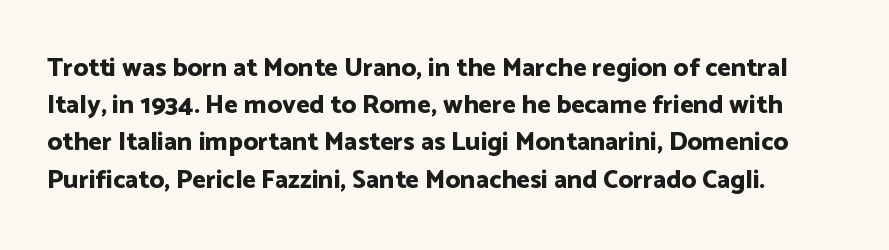
{"italic": "no", "bold": "yes", "underline": "no", "line_spacing": "normal", "line_spacing_ratio": 1.43, "letter_spacing": "normal", "letter_spacing_em": 0.0, "glyph_px": 26}
